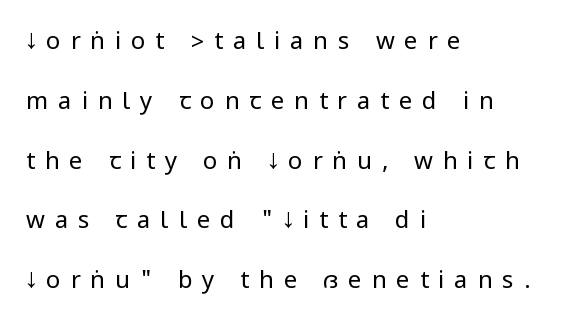
Q: Is the text bold? A: No.
Q: Is the text italic (slanted)? A: No, it is upright.
Q: Is the text underlined? A: No.
Q: How is the paragraph aligned? A: Left-aligned.
Q: Is the spacing between letters normal or unusually wide? A: Unusually wide.
Q: Is the spacing between lines tight, normal or loose? A: Loose.
